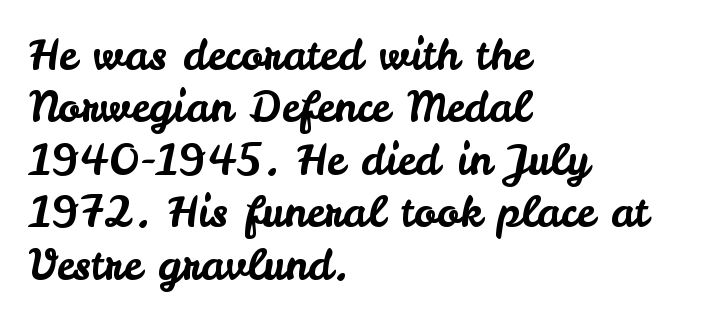
The image shows 42 px sans-serif type; set left-aligned, normal line spacing (1.25x), normal letter spacing, not underlined; low stroke contrast and a small x-height.
